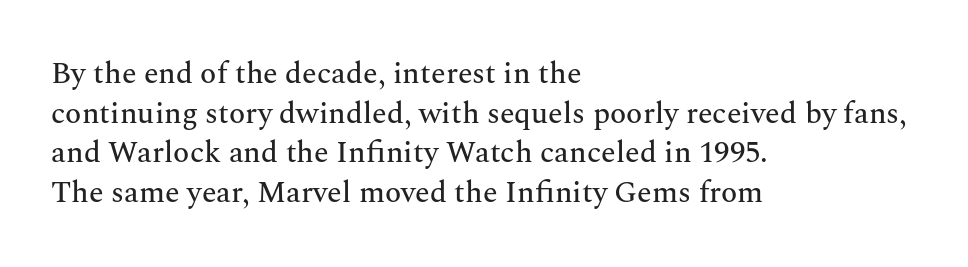
The image shows 30 px serif type, upright; set left-aligned, normal line spacing (1.32x), normal letter spacing, not underlined; medium stroke contrast and a medium x-height.
